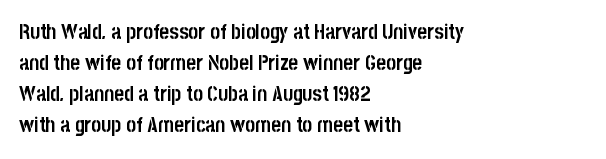
The image shows 21 px bold type, upright; set left-aligned, normal line spacing (1.48x), normal letter spacing, not underlined.
